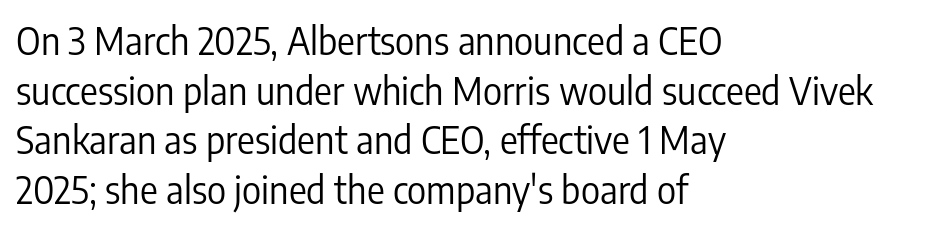
The image shows 37 px regular-weight, condensed sans-serif type, upright; set left-aligned, normal line spacing (1.34x), normal letter spacing, not underlined; low stroke contrast and a medium x-height.
